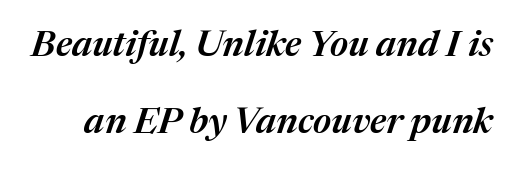
The passage shown has conventional tracking throughout. The strip under each line holds only bare page. Think of a printed novel: that variable character pitch is what you see here. Look at the stroke-to-counter ratio: somewhat heavy, a semibold. It's the slanting kind of type. The space between consecutive lines is lavish.
